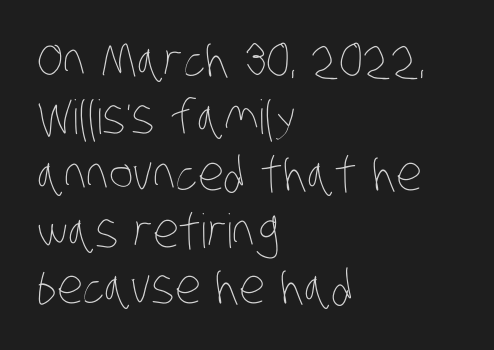
The image shows 47 px thin, condensed type; set left-aligned, line spacing 1.21x, normal letter spacing, not underlined; low stroke contrast and a large x-height.
